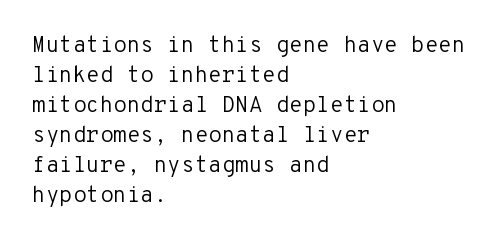
The image shows 22 px text type, upright; set left-aligned, normal line spacing (1.36x), normal letter spacing, not underlined.
